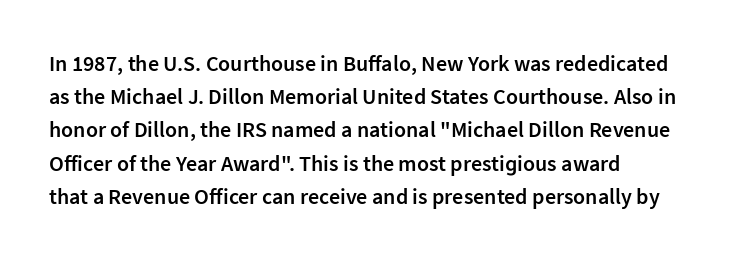
Q: Is the text bold? A: Semi-bold.
Q: Is the text italic (slanted)? A: No, it is upright.
Q: Is the text underlined? A: No.
Q: How is the paragraph aligned? A: Left-aligned.
Q: Is the spacing between letters normal or unusually wide? A: Normal.
Q: Is the spacing between lines tight, normal or loose? A: Normal.
